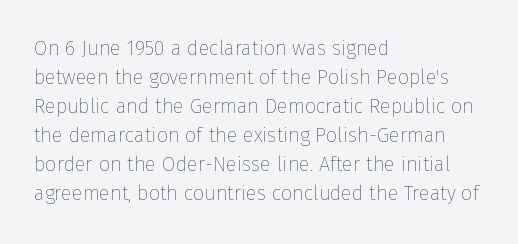
Beneath every word, the page is bare. Stems here are at most as thick as an everyday book face. When letters stand straight like this, we call the style roman or upright. This rendering leaves character spacing at its baseline value. The rendering uses a moderate line-height, typical for paragraphs.
